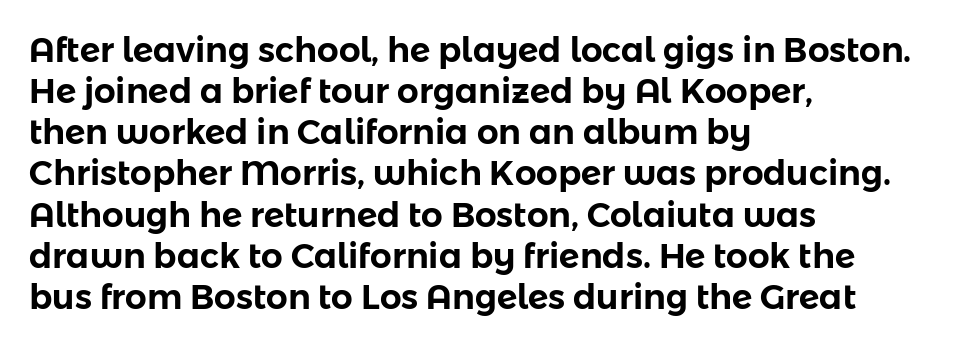
The image shows 34 px sans-serif type, upright; set left-aligned, line spacing 1.21x, normal letter spacing, not underlined; low stroke contrast and a medium x-height.
